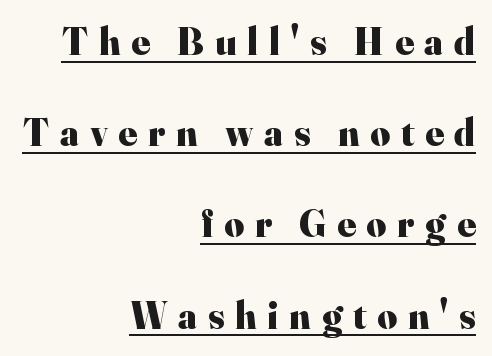
To sum up the face: it has serifs. Each glyph is drawn with heavy, bold strokes. Compared with typical paragraphs, the rows here are farther apart. The lettering stays uniformly vertical, giving the passage a roman look.
